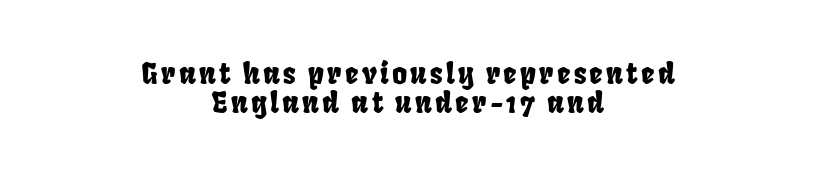
Q: Is the typeface a serif or a sans-serif typeface? A: Sans-serif.
Q: Is the text underlined? A: No.
Q: How is the paragraph aligned? A: Centered.
Q: Is the spacing between lines tight, normal or loose? A: Tight.
Q: Width (condensed, normal, or wide)? A: Condensed.
Q: Stroke contrast? A: Low.
Q: x-height? A: Large.
Q: Monospaced? A: No.
